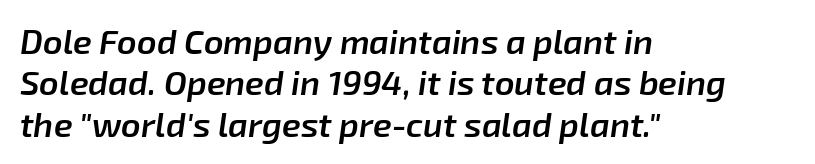
Looks like regular typesetting: each glyph gets only the width it needs. Which margin do the lines hug? The left one — the right edge is uneven. The axis of the letterforms is tilted away from vertical. The typesetting leans somewhat heavy: a semibold.
